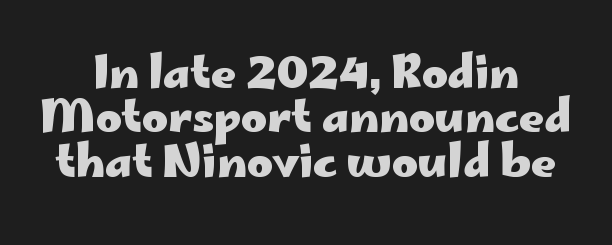
Q: Is the text bold? A: Yes.
Q: Is the text italic (slanted)? A: No, it is upright.
Q: Is the typeface a serif or a sans-serif typeface? A: Sans-serif.
Q: Is the text underlined? A: No.
Q: How is the paragraph aligned? A: Centered.
Q: Is the spacing between letters normal or unusually wide? A: Normal.
Q: Is the spacing between lines tight, normal or loose? A: Tight.
Q: Width (condensed, normal, or wide)? A: Wide.
Q: Stroke contrast? A: Low.
Q: x-height? A: Small.
Q: Monospaced? A: No.
